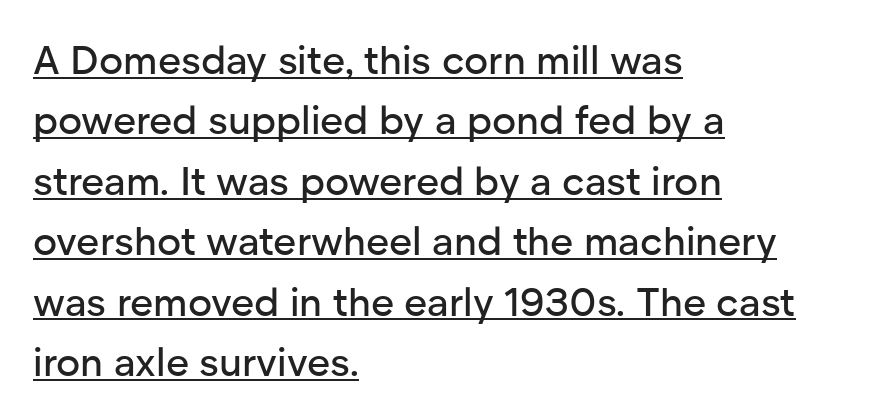
Character widths vary here, with narrow letters taking less room than wide ones. The lettering is marked with a stroke running underneath it. Horizontal bands of white between lines are of average thickness. Each line starts at the same left margin while the right side varies. A typesetter would mark this as roman, not italic.
